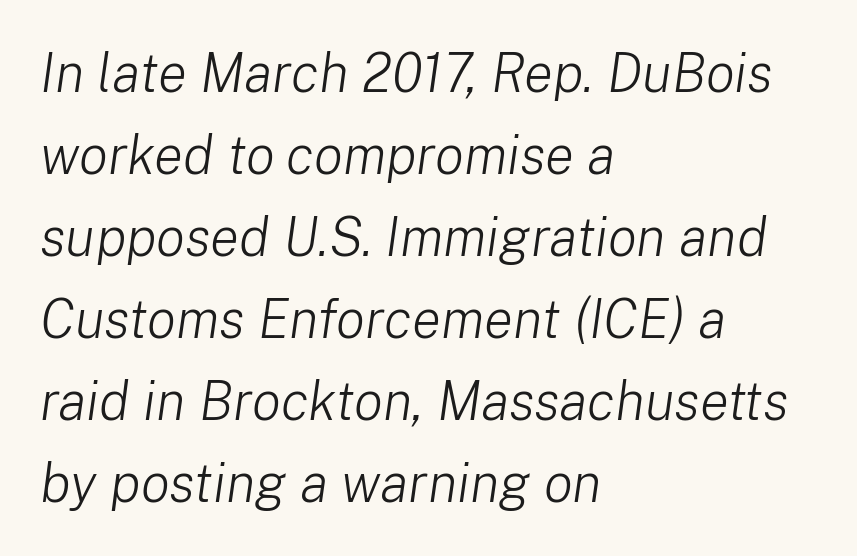
Q: Is the text bold? A: No.
Q: Is the text italic (slanted)? A: Yes, it leans right by about 8 degrees.
Q: Is the text underlined? A: No.
Q: How is the paragraph aligned? A: Left-aligned.
Q: Is the spacing between letters normal or unusually wide? A: Normal.
Q: Is the spacing between lines tight, normal or loose? A: Normal.
Q: Width (condensed, normal, or wide)? A: Normal.
Q: Stroke contrast? A: Low.
Q: x-height? A: Medium.
Q: Monospaced? A: No.
